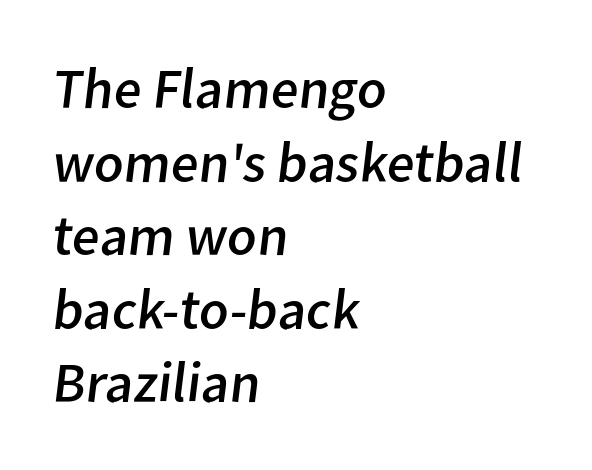
Q: Is the text bold? A: No.
Q: Is the typeface a serif or a sans-serif typeface? A: Sans-serif.
Q: Is the text underlined? A: No.
Q: How is the paragraph aligned? A: Left-aligned.
Q: Is the spacing between letters normal or unusually wide? A: Normal.
Q: Is the spacing between lines tight, normal or loose? A: Normal.
Q: Width (condensed, normal, or wide)? A: Normal.
Q: Stroke contrast? A: Low.
Q: x-height? A: Medium.
Q: Monospaced? A: No.
